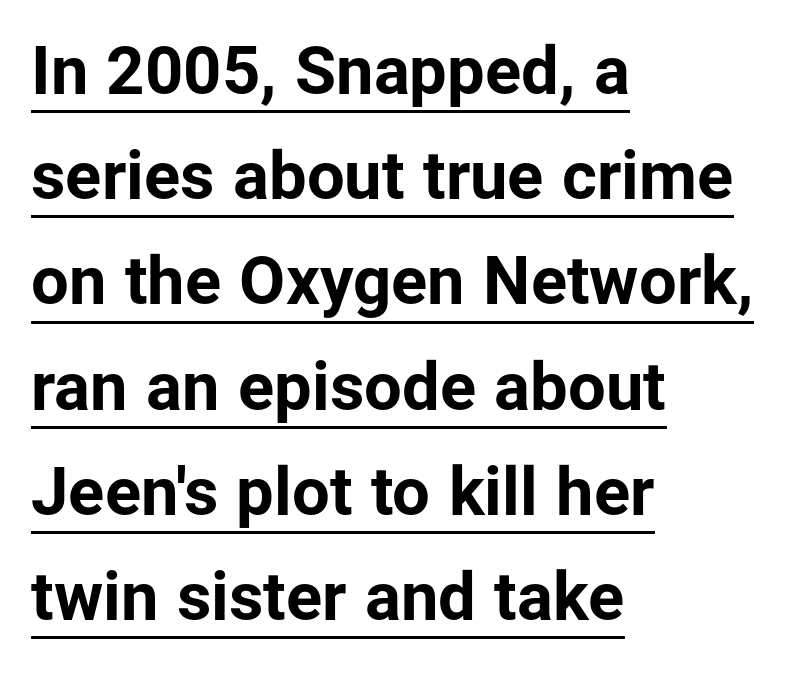
{"serif": "no", "italic": "no", "bold": "yes", "weight": "bold", "width": "normal", "stroke_contrast": "low", "x_height": "medium", "monospaced": "no", "underline": "yes", "align": "left", "line_spacing": "normal", "line_spacing_ratio": 1.57, "letter_spacing": "normal", "letter_spacing_em": 0.0, "glyph_px": 67}
